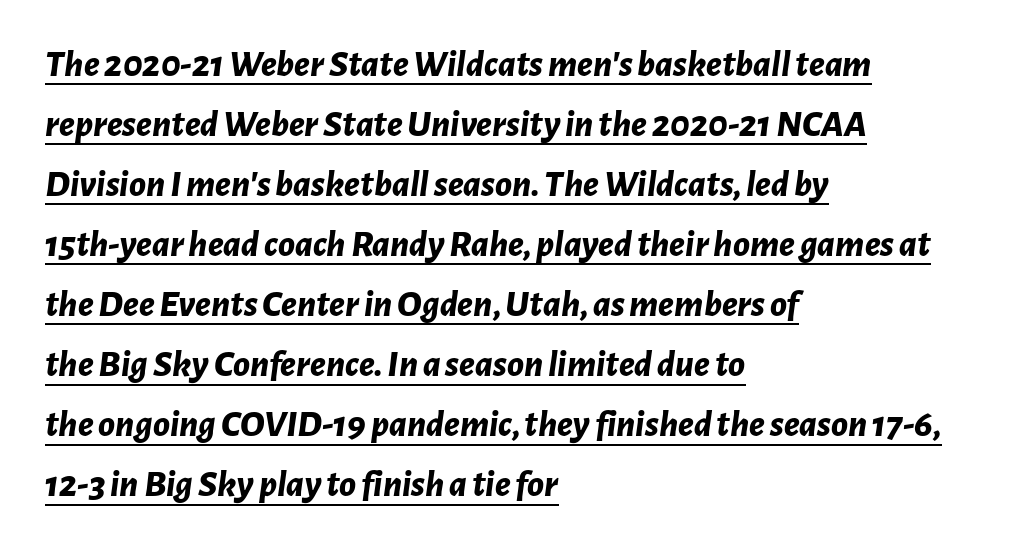
Pretty heavy lettering here — definitely bold. Notice how the passage keeps a crisp vertical edge on the left only. Is there an underline? Yes — a line sits under the letters. It's the slanting kind of type. The rendering keeps characters at their native spacing. Reading down the column, the eye jumps a familiar distance to each next line.
